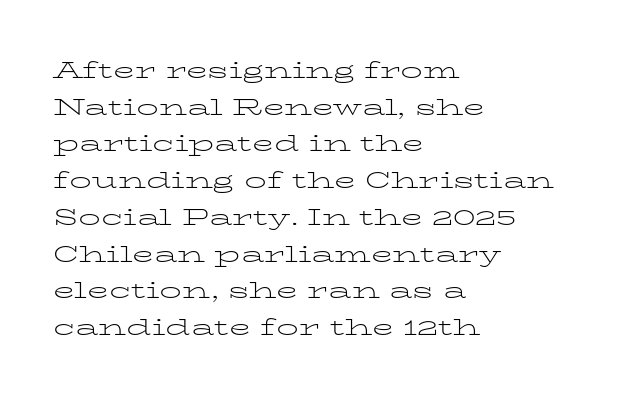
The image shows 22 px text type, upright; set left-aligned, normal line spacing (1.67x), normal letter spacing, not underlined.
